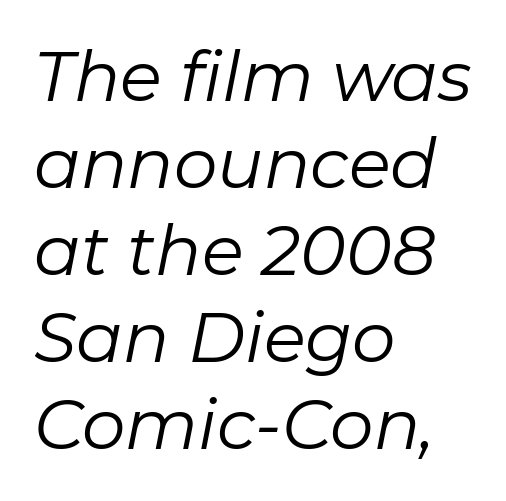
{"italic": "yes", "lean": "right", "slant_degrees": 11, "bold": "no", "weight": "regular", "width": "normal", "stroke_contrast": "low", "x_height": "medium", "monospaced": "no", "underline": "no", "align": "left", "line_spacing": "normal", "line_spacing_ratio": 1.26, "letter_spacing": "normal", "letter_spacing_em": 0.0, "glyph_px": 69}
